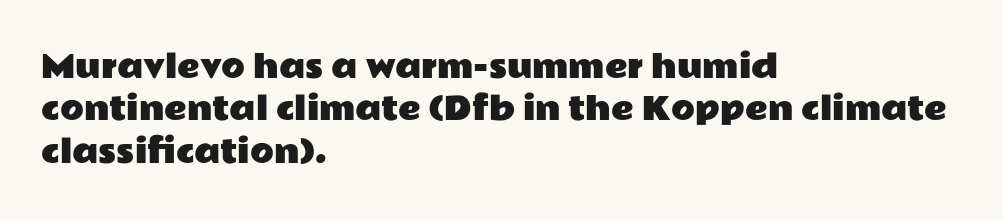
Q: Is the text italic (slanted)? A: No, it is upright.
Q: Is the typeface a serif or a sans-serif typeface? A: Sans-serif.
Q: Is the text underlined? A: No.
Q: How is the paragraph aligned? A: Left-aligned.
Q: Is the spacing between letters normal or unusually wide? A: Normal.
Q: Is the spacing between lines tight, normal or loose? A: Normal.
Q: Width (condensed, normal, or wide)? A: Wide.
Q: Stroke contrast? A: Low.
Q: x-height? A: Medium.
Q: Monospaced? A: No.
